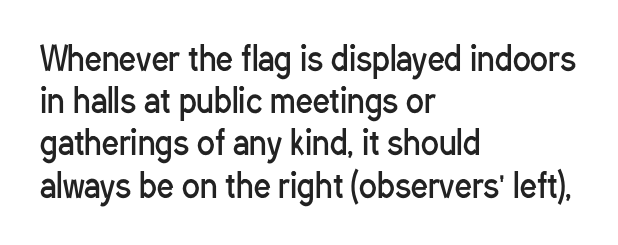
{"serif": "no", "italic": "no", "bold": "no", "weight": "regular", "width": "condensed", "stroke_contrast": "low", "x_height": "medium", "monospaced": "no", "underline": "no", "align": "left", "line_spacing": "normal", "line_spacing_ratio": 1.28, "letter_spacing": "normal", "letter_spacing_em": 0.0, "glyph_px": 33}
